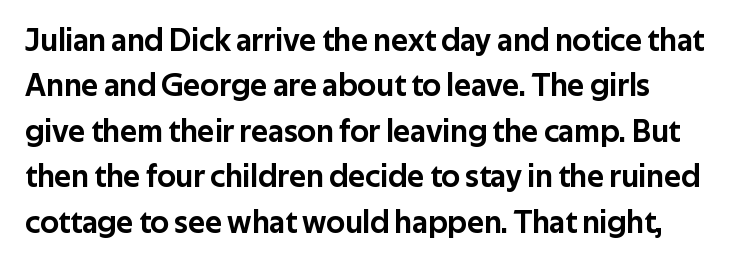
{"serif": "no", "italic": "no", "width": "normal", "stroke_contrast": "low", "x_height": "medium", "monospaced": "no", "underline": "no", "line_spacing": "normal", "line_spacing_ratio": 1.42, "letter_spacing": "normal", "letter_spacing_em": 0.0, "glyph_px": 32}
